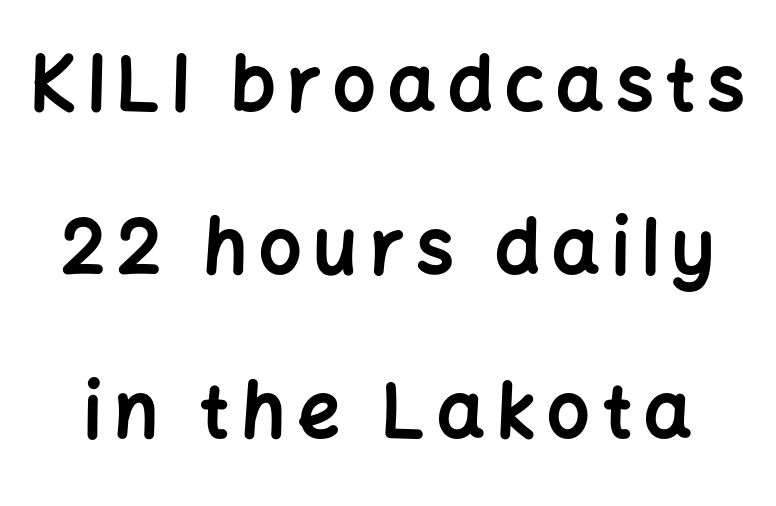
Q: Is the text bold? A: Yes.
Q: Is the text italic (slanted)? A: No, it is upright.
Q: Is the typeface a serif or a sans-serif typeface? A: Sans-serif.
Q: Is the text underlined? A: No.
Q: Is the spacing between lines tight, normal or loose? A: Loose.
Q: Width (condensed, normal, or wide)? A: Normal.
Q: Stroke contrast? A: Low.
Q: x-height? A: Medium.
Q: Monospaced? A: No.
